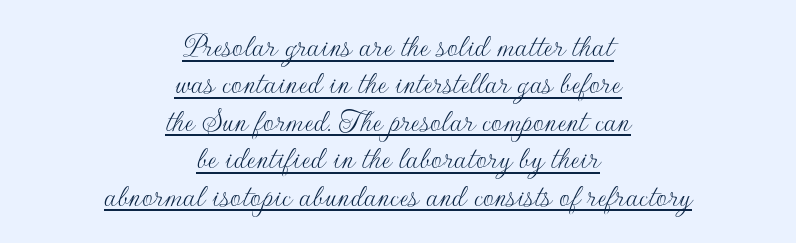
Cramped leading. The letters advance in unequal steps, a hallmark of proportional type. The letters look calm and open, with moderate or lighter stems. Beneath each row of characters lies a ruled line. Serif or sans? Sans — the stroke terminals are bare.
